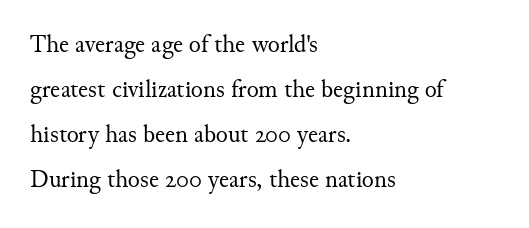
Nobody touched the tracking dial on this one. The type sits square on the baseline with zero lean. Decoration check: the copy has no underline. All the whitespace from short lines collects on the right. No letter is thick-stroked: the sample isn't bold.
